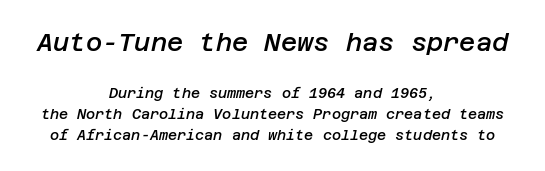
A bare baseline throughout the passage. The face used here has a pronounced slope to its letters. Tracking here is standard; glyphs follow each other at the usual distance. Alignment: centered. The earlier block is typeset at a bigger size than the later block. The rendering uses a moderate line-height, typical for paragraphs.
